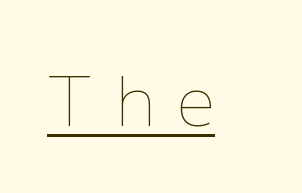
The image shows 68 px thin type, upright; set unusually wide letter spacing (+0.33 em), underlined; low stroke contrast and a medium x-height.
